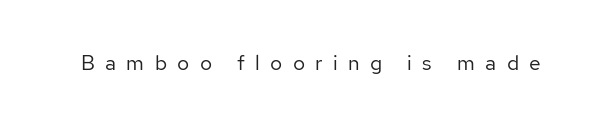
The image shows 21 px text type, upright; set unusually wide letter spacing (+0.49 em), not underlined.
